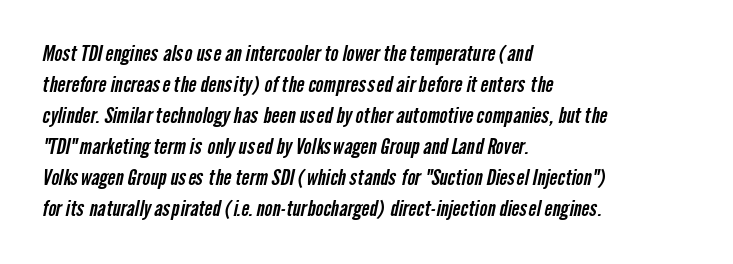
The image shows 21 px text type; set left-aligned, normal line spacing (1.48x), normal letter spacing, not underlined.
